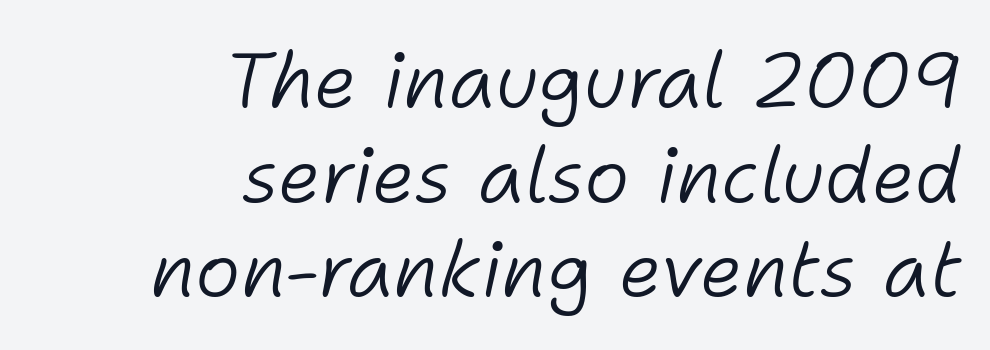
Q: Is the text bold? A: No.
Q: Is the text italic (slanted)? A: Yes, it leans right by about 11 degrees.
Q: Is the text underlined? A: No.
Q: How is the paragraph aligned? A: Right-aligned.
Q: Is the spacing between letters normal or unusually wide? A: Normal.
Q: Width (condensed, normal, or wide)? A: Normal.
Q: Stroke contrast? A: Low.
Q: x-height? A: Medium.
Q: Monospaced? A: No.
